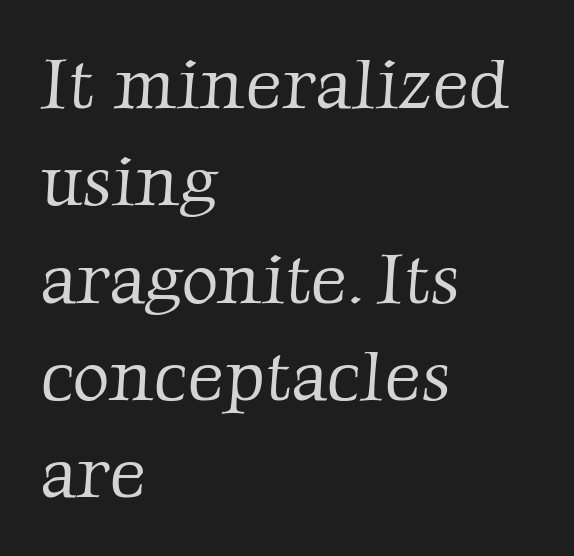
The image shows 71 px light serif type; set left-aligned, normal line spacing (1.37x), normal letter spacing, not underlined; low stroke contrast and a medium x-height.
